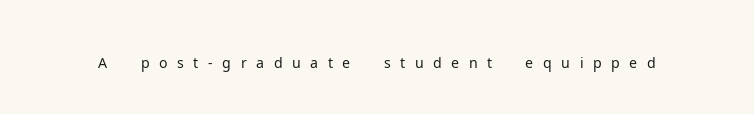
Q: Is the text bold? A: No.
Q: Is the text italic (slanted)? A: No, it is upright.
Q: Is the typeface a serif or a sans-serif typeface? A: Sans-serif.
Q: Is the text underlined? A: No.
Q: Is the spacing between letters normal or unusually wide? A: Unusually wide.
Q: Width (condensed, normal, or wide)? A: Normal.
Q: Stroke contrast? A: Low.
Q: x-height? A: Medium.
Q: Monospaced? A: No.
